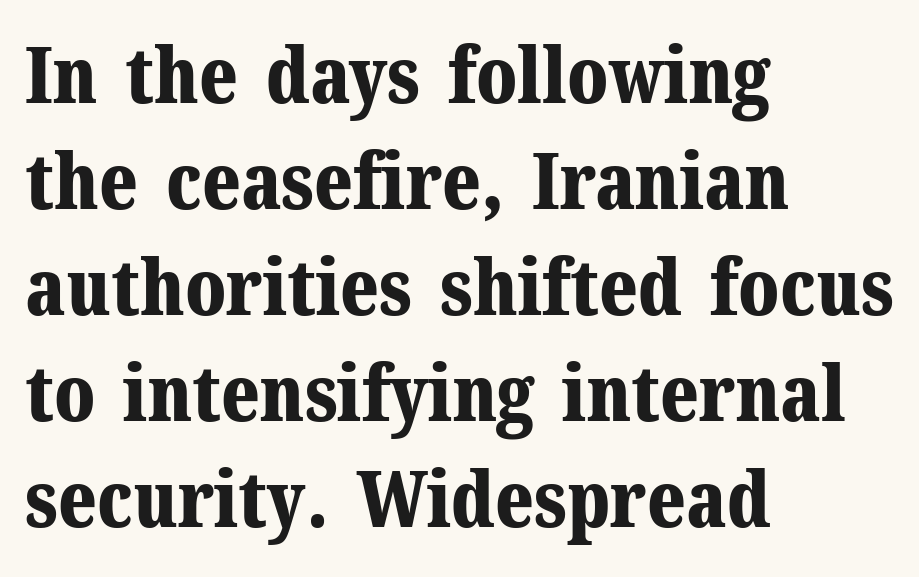
The image shows 78 px bold serif type, upright; set left-aligned, normal line spacing (1.36x), normal letter spacing, not underlined; medium stroke contrast and a medium x-height.
